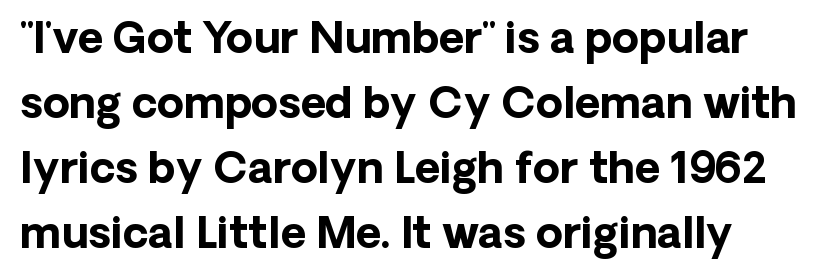
How heavy is the stroke? Heavy — this is a bold. The passage shown stacks its lines at a standard gap. Font category for this specimen: sans-serif. The area under the type is left untouched. When letters stand straight like this, we call the style roman or upright.
